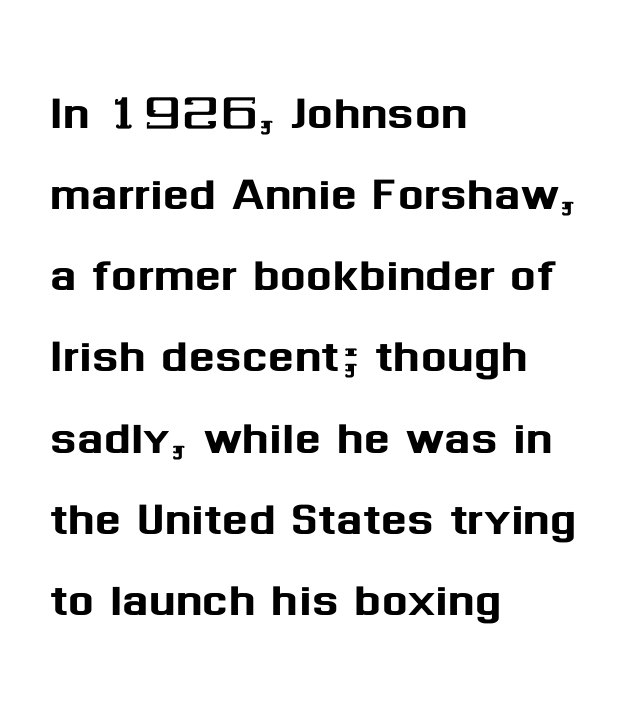
Q: Is the text italic (slanted)? A: No, it is upright.
Q: Is the typeface a serif or a sans-serif typeface? A: Sans-serif.
Q: Is the text underlined? A: No.
Q: How is the paragraph aligned? A: Left-aligned.
Q: Is the spacing between letters normal or unusually wide? A: Normal.
Q: Is the spacing between lines tight, normal or loose? A: Normal.
Q: Width (condensed, normal, or wide)? A: Normal.
Q: Stroke contrast? A: Medium.
Q: x-height? A: Medium.
Q: Monospaced? A: No.
